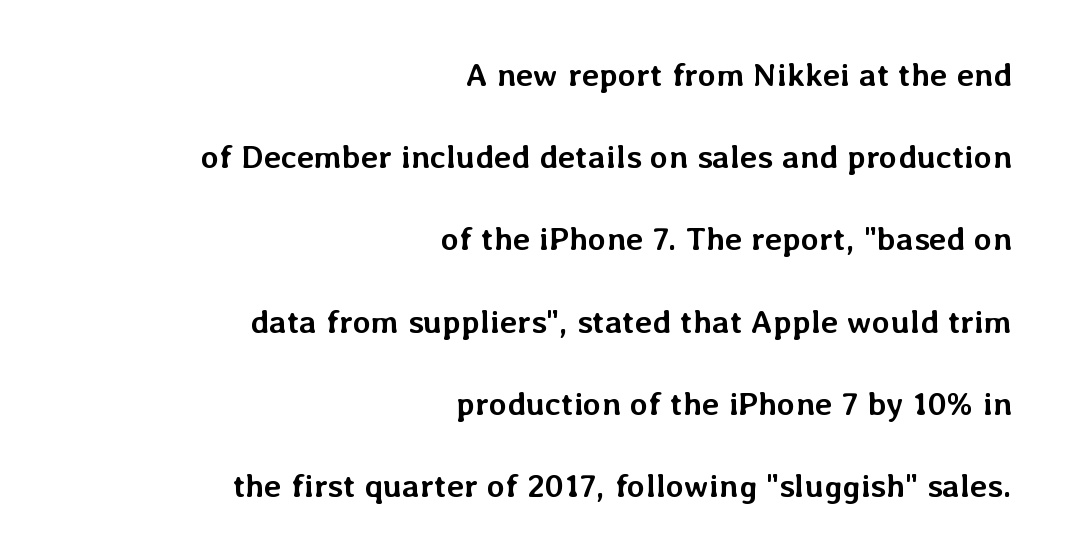
The space directly below the letters is spotless. Note the varied advance widths — an 'i' is clearly narrower than an 'm'. These lines stack with their right ends in a neat column. If you measured baseline to baseline, you'd find a long distance. As a designer I'd log this as weight 700, bold.
